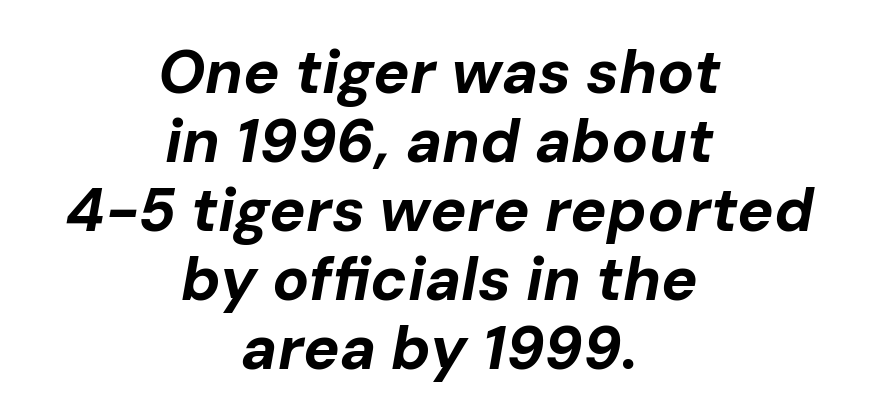
Q: Is the text bold? A: Yes.
Q: Is the text italic (slanted)? A: Yes, it leans right by about 10 degrees.
Q: Is the text underlined? A: No.
Q: How is the paragraph aligned? A: Centered.
Q: Is the spacing between letters normal or unusually wide? A: Normal.
Q: Is the spacing between lines tight, normal or loose? A: Tight.
Q: Width (condensed, normal, or wide)? A: Normal.
Q: Stroke contrast? A: Low.
Q: x-height? A: Medium.
Q: Monospaced? A: No.
